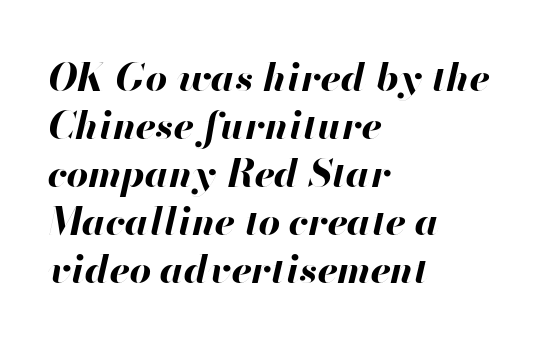
Baseline-to-baseline distance is the conventional proportion of letter height. This rendering features lettering with no underline. Short note: letters normally spaced. The face used here is proportionally spaced, like ordinary book or web type. A typesetter would mark this as italic. Pretty heavy lettering here — definitely bold.
